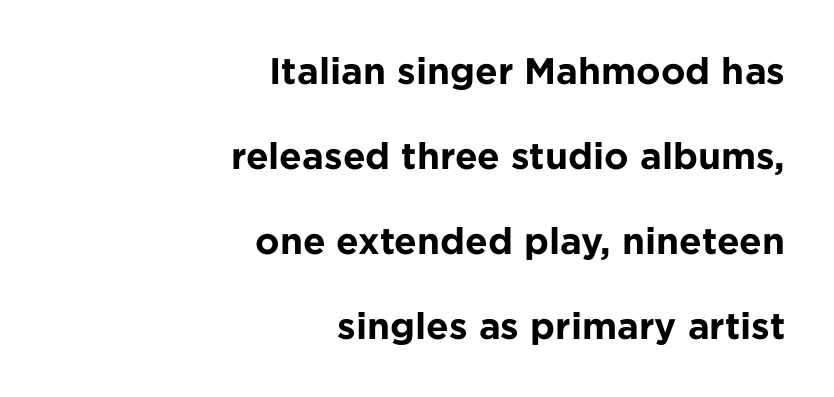
{"serif": "no", "italic": "no", "bold": "yes", "weight": "bold", "width": "normal", "stroke_contrast": "low", "x_height": "medium", "monospaced": "no", "underline": "no", "align": "right", "line_spacing": "loose", "line_spacing_ratio": 2.3, "letter_spacing": "normal", "letter_spacing_em": 0.0, "glyph_px": 37}
